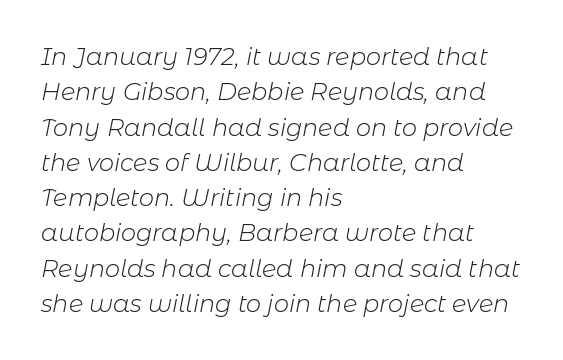
The image shows 24 px text type, italic (leaning right); set left-aligned, normal line spacing (1.47x), normal letter spacing, not underlined.
